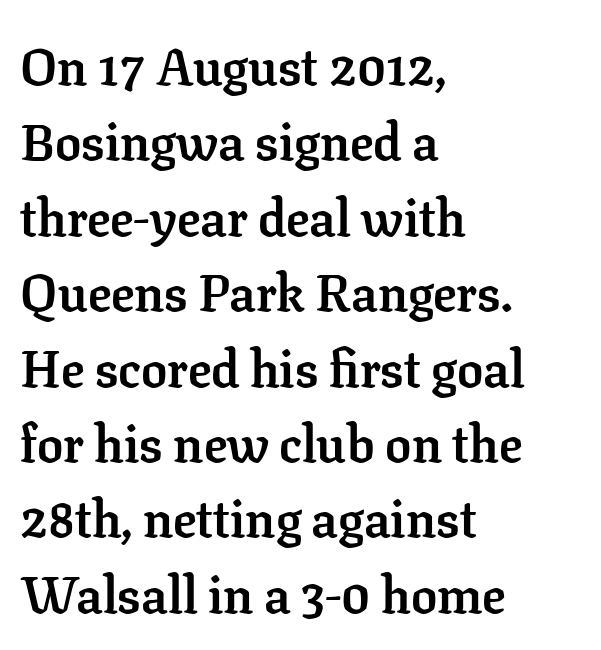
{"serif": "yes", "italic": "no", "bold": "yes", "weight": "semibold", "width": "normal", "stroke_contrast": "low", "x_height": "medium", "monospaced": "no", "underline": "no", "align": "left", "line_spacing": "normal", "line_spacing_ratio": 1.45, "letter_spacing": "normal", "letter_spacing_em": 0.0, "glyph_px": 52}
